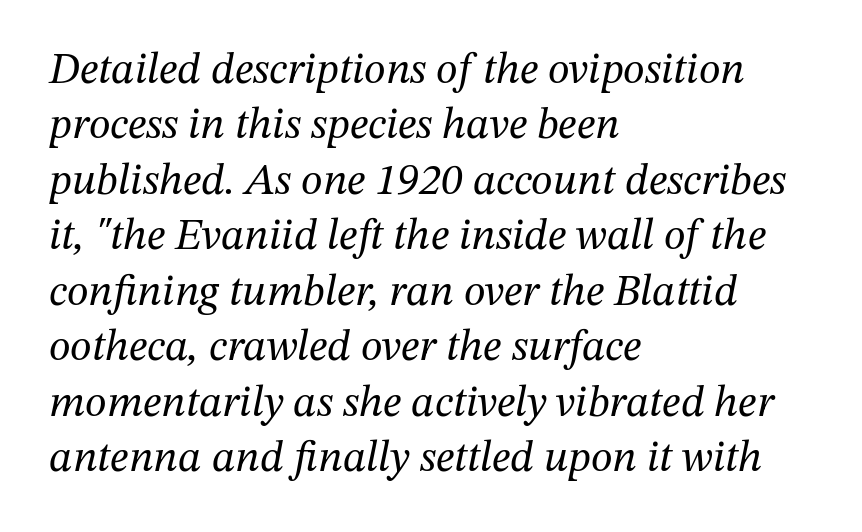
{"serif": "yes", "italic": "yes", "lean": "right", "slant_degrees": 12, "bold": "no", "weight": "regular", "width": "normal", "stroke_contrast": "medium", "x_height": "medium", "monospaced": "no", "underline": "no", "align": "left", "line_spacing": "normal", "line_spacing_ratio": 1.26, "letter_spacing": "normal", "letter_spacing_em": 0.0, "glyph_px": 44}
